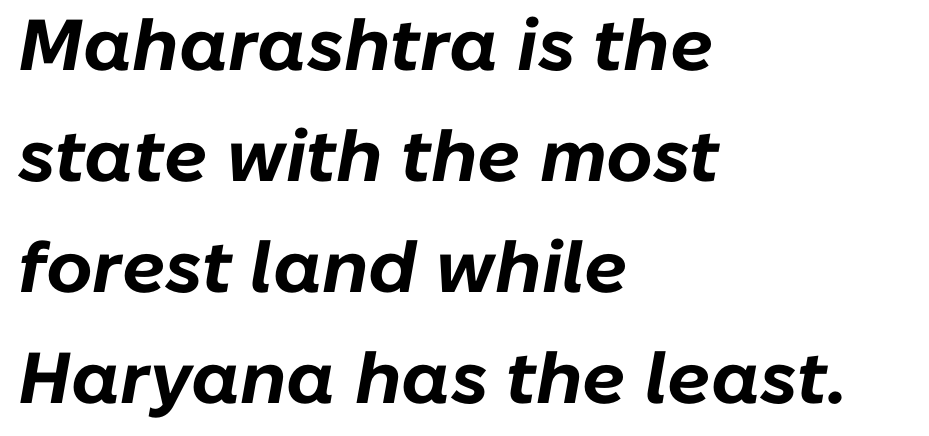
Q: Is the text bold? A: Yes.
Q: Is the text italic (slanted)? A: Yes, it leans right by about 10 degrees.
Q: Is the text underlined? A: No.
Q: How is the paragraph aligned? A: Left-aligned.
Q: Is the spacing between letters normal or unusually wide? A: Normal.
Q: Is the spacing between lines tight, normal or loose? A: Normal.
Q: Width (condensed, normal, or wide)? A: Normal.
Q: Stroke contrast? A: Low.
Q: x-height? A: Medium.
Q: Monospaced? A: No.
